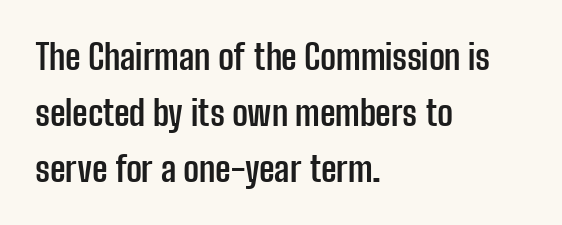
Q: Is the text bold? A: Yes.
Q: Is the text italic (slanted)? A: No, it is upright.
Q: Is the typeface a serif or a sans-serif typeface? A: Sans-serif.
Q: Is the text underlined? A: No.
Q: How is the paragraph aligned? A: Left-aligned.
Q: Is the spacing between letters normal or unusually wide? A: Normal.
Q: Is the spacing between lines tight, normal or loose? A: Normal.
Q: Width (condensed, normal, or wide)? A: Condensed.
Q: Stroke contrast? A: Low.
Q: x-height? A: Medium.
Q: Monospaced? A: No.
